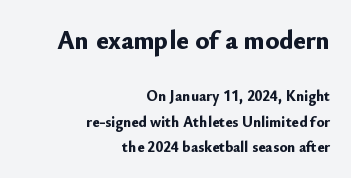
The image shows 26 px bold type, upright; set right-aligned, normal line spacing (1.68x), normal letter spacing, not underlined; the first (top) block is 1.73x larger.
